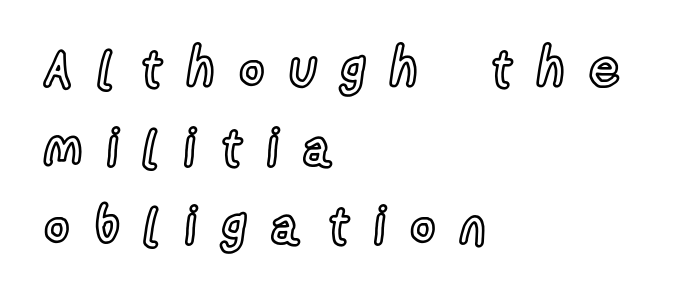
{"width": "condensed", "x_height": "medium", "monospaced": "no", "underline": "no", "align": "left", "line_spacing": "normal", "line_spacing_ratio": 1.51, "letter_spacing": "wide", "letter_spacing_em": 0.5, "glyph_px": 52}
